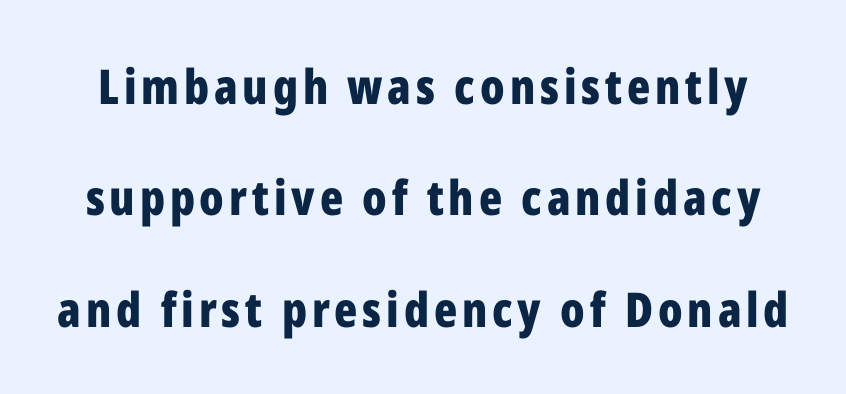
{"serif": "no", "italic": "no", "bold": "yes", "weight": "bold", "width": "condensed", "stroke_contrast": "low", "x_height": "medium", "monospaced": "no", "underline": "no", "line_spacing": "loose", "line_spacing_ratio": 2.32, "glyph_px": 48}
